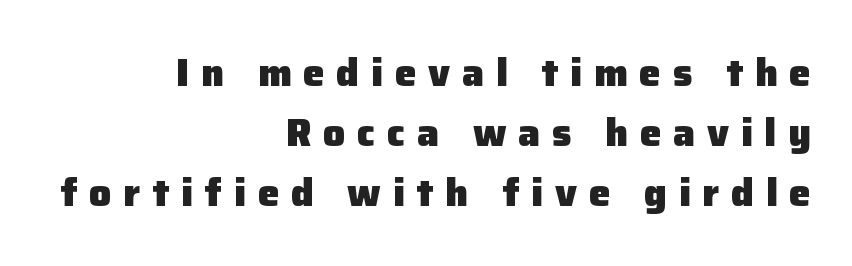
{"serif": "no", "italic": "no", "bold": "yes", "weight": "heavy", "width": "normal", "stroke_contrast": "low", "x_height": "medium", "monospaced": "no", "underline": "no", "align": "right", "line_spacing": "normal", "line_spacing_ratio": 1.54, "letter_spacing": "wide", "letter_spacing_em": 0.3, "glyph_px": 39}
